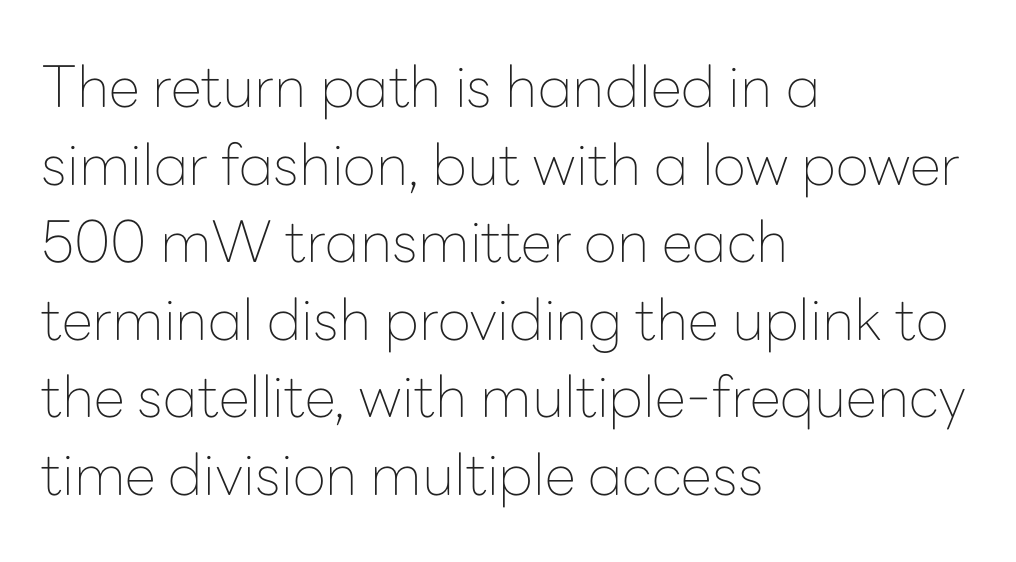
The image shows 57 px thin sans-serif type, upright; set left-aligned, normal line spacing (1.36x), normal letter spacing, not underlined; low stroke contrast and a medium x-height.
